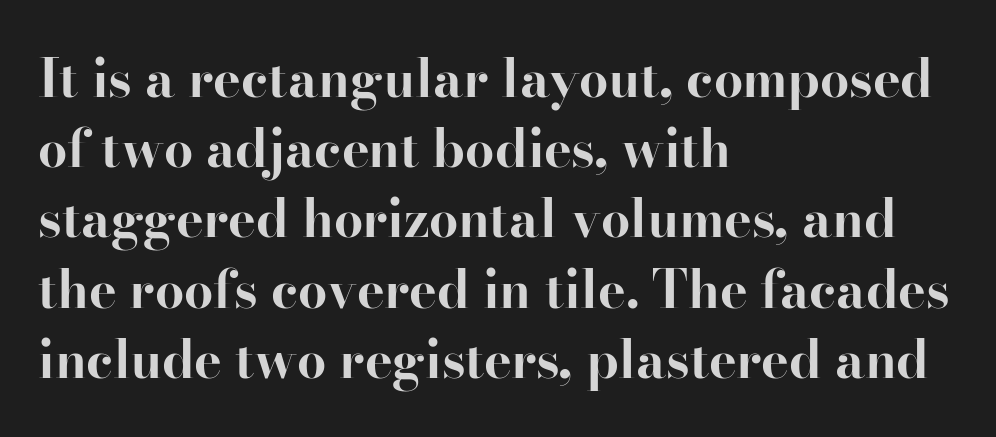
Q: Is the text bold? A: Yes.
Q: Is the text italic (slanted)? A: No, it is upright.
Q: Is the typeface a serif or a sans-serif typeface? A: Serif.
Q: Is the text underlined? A: No.
Q: How is the paragraph aligned? A: Left-aligned.
Q: Is the spacing between letters normal or unusually wide? A: Normal.
Q: Is the spacing between lines tight, normal or loose? A: Normal.
Q: Width (condensed, normal, or wide)? A: Normal.
Q: Stroke contrast? A: High.
Q: x-height? A: Small.
Q: Monospaced? A: No.
